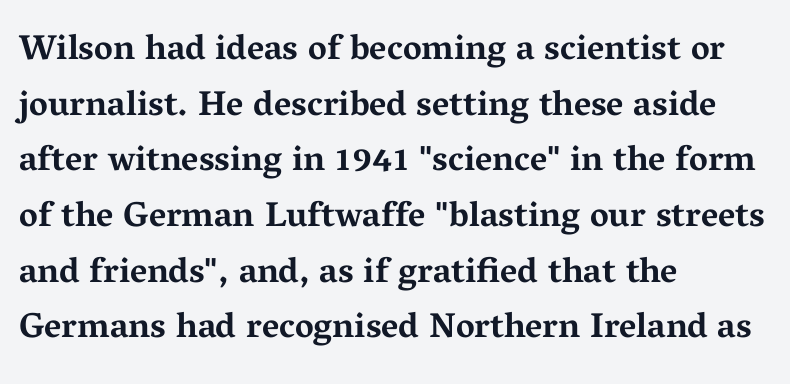
The image shows 35 px bold, wide serif type, upright; set left-aligned, normal line spacing (1.59x), normal letter spacing, not underlined; medium stroke contrast and a medium x-height.
